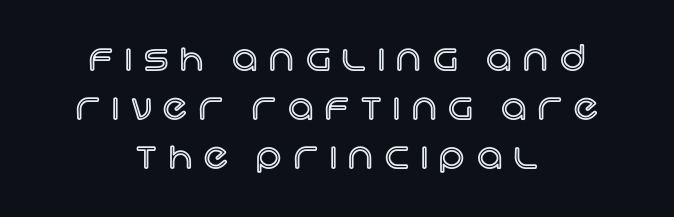
{"italic": "no", "width": "normal", "x_height": "large", "monospaced": "no", "underline": "no", "align": "center", "line_spacing": "normal", "line_spacing_ratio": 1.4, "letter_spacing": "wide", "letter_spacing_em": 0.34, "glyph_px": 35}
